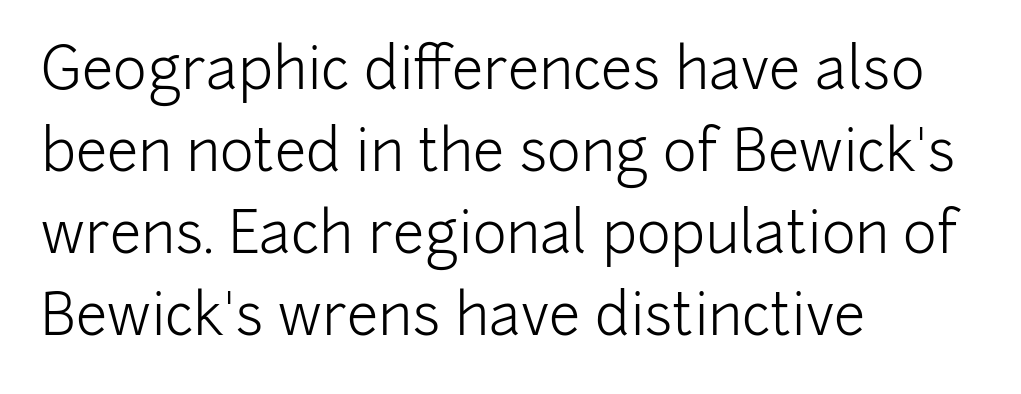
{"serif": "no", "italic": "no", "bold": "no", "weight": "light", "width": "normal", "stroke_contrast": "low", "x_height": "medium", "monospaced": "no", "underline": "no", "align": "left", "line_spacing": "normal", "line_spacing_ratio": 1.44, "letter_spacing": "normal", "letter_spacing_em": 0.0, "glyph_px": 57}
